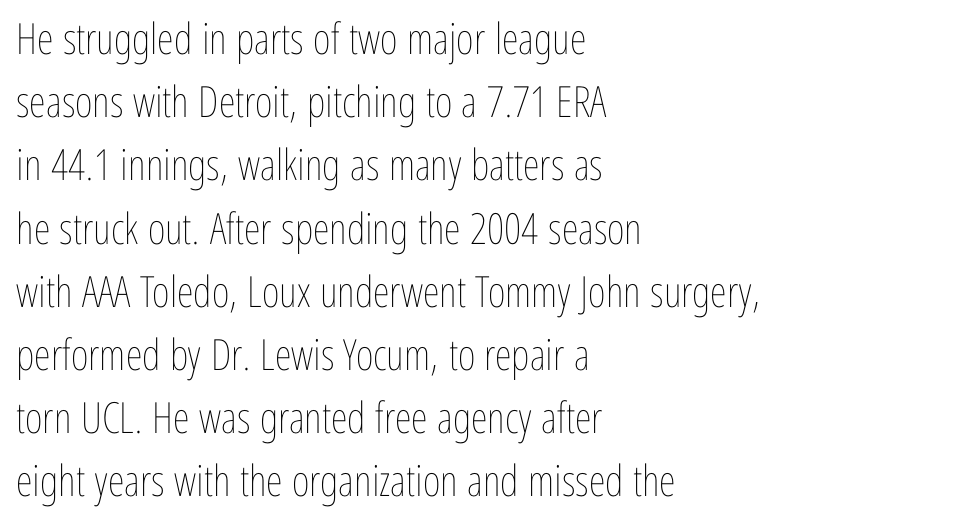
Rule under the text: the space is simply empty. You could not count columns in this text — the font is proportionally spaced. Letters have the restrained weight of plain body copy at most. These lines stack with their left ends in a neat column. Ordinary non-slanted type is in use. Honestly, the letter spacing is just normal — you wouldn't notice it.
